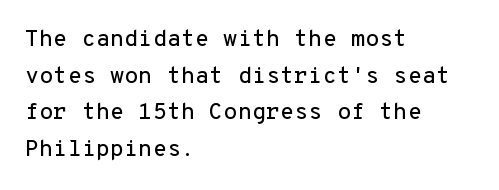
Rendered with straight, roman letterforms. Notice how the passage keeps a crisp vertical edge on the left only. A typesetter would call this leading conventional body-copy spacing. Is the letter spacing exaggerated? No — it looks like the ordinary default.
